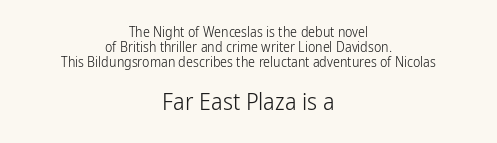
Q: Is the text bold? A: No.
Q: Is the text italic (slanted)? A: No, it is upright.
Q: Is the text underlined? A: No.
Q: How is the paragraph aligned? A: Centered.
Q: Is the spacing between letters normal or unusually wide? A: Normal.
Q: Is the spacing between lines tight, normal or loose? A: Tight.
Q: Which block of text is set in a larger size, the first (top) or the second (bottom)? A: The second (bottom) one.
